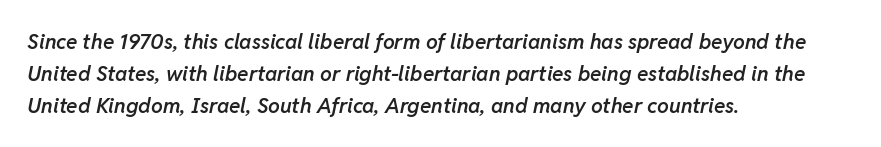
The image shows 21 px text type, italic (leaning right); set left-aligned, normal line spacing (1.52x), normal letter spacing, not underlined.
